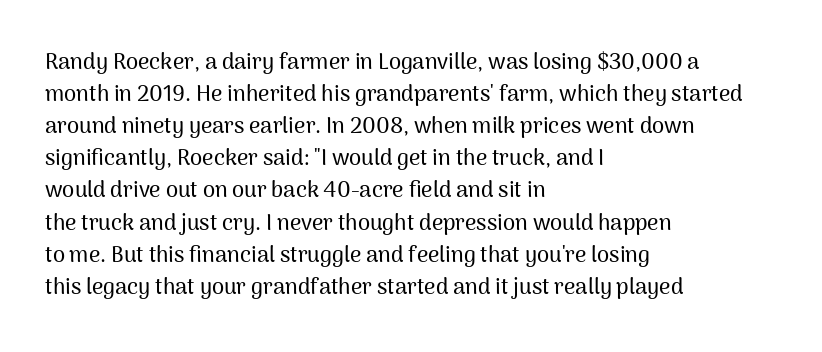
Q: Is the text italic (slanted)? A: No, it is upright.
Q: Is the text underlined? A: No.
Q: How is the paragraph aligned? A: Left-aligned.
Q: Is the spacing between letters normal or unusually wide? A: Normal.
Q: Is the spacing between lines tight, normal or loose? A: Normal.
